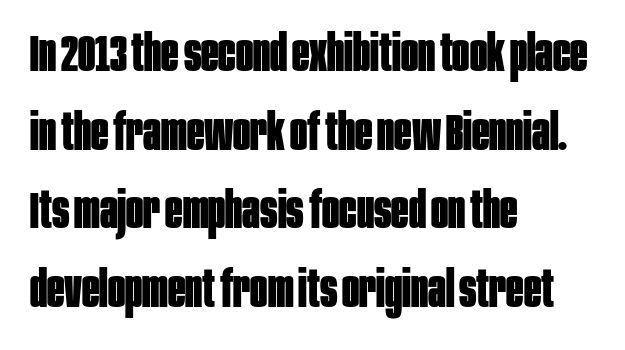
{"serif": "no", "italic": "no", "bold": "yes", "weight": "bold", "width": "condensed", "stroke_contrast": "low", "x_height": "large", "monospaced": "no", "underline": "no", "align": "left", "line_spacing": "normal", "line_spacing_ratio": 1.54, "letter_spacing": "normal", "letter_spacing_em": 0.0, "glyph_px": 51}
